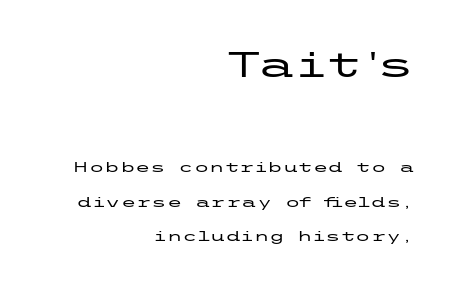
{"serif": "no", "italic": "no", "width": "wide", "stroke_contrast": "low", "x_height": "medium", "underline": "no", "align": "right", "line_spacing": "loose", "line_spacing_ratio": 2.48, "letter_spacing": "normal", "letter_spacing_em": 0.0, "larger_block": "first", "size_ratio": 2.5, "glyph_px": 35}
